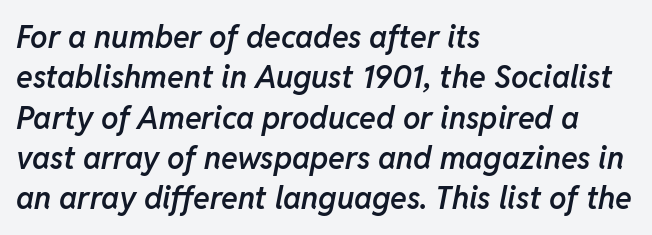
Regarding leading, the lines here are spaced in the standard way. Looks like regular typesetting: each glyph gets only the width it needs. Does extra space separate the letters? No, they use regular spacing. The typography opts for an oblique posture over an upright one.
